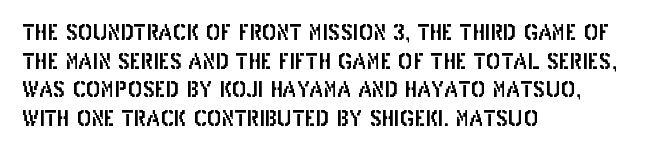
{"italic": "no", "underline": "no", "align": "left", "line_spacing": "normal", "line_spacing_ratio": 1.3, "letter_spacing": "normal", "letter_spacing_em": 0.0, "glyph_px": 22}
